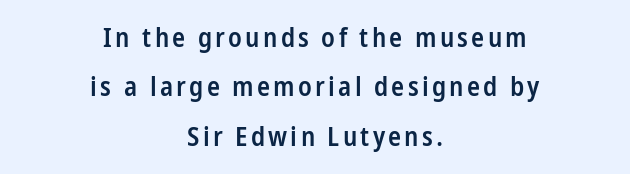
The image shows 27 px text type, upright; set centered, line spacing 1.83x, not underlined.
